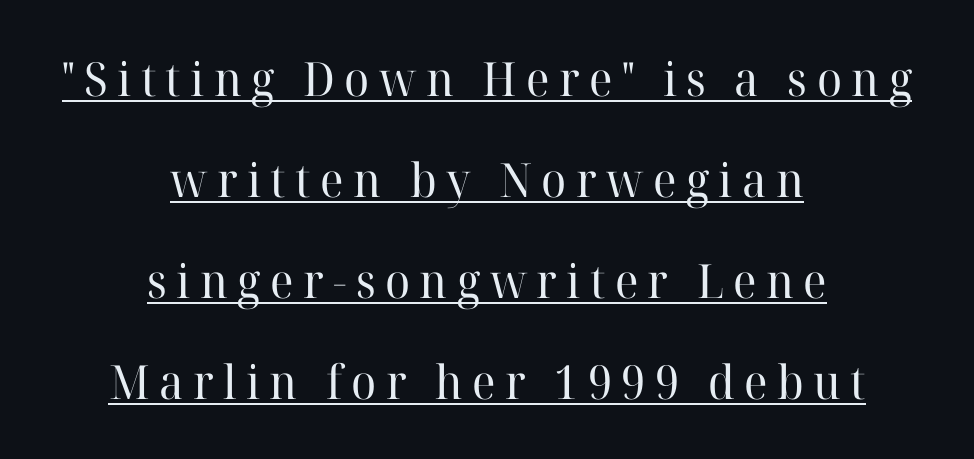
Q: Is the text bold? A: No.
Q: Is the text italic (slanted)? A: No, it is upright.
Q: Is the typeface a serif or a sans-serif typeface? A: Serif.
Q: Is the text underlined? A: Yes.
Q: How is the paragraph aligned? A: Centered.
Q: Is the spacing between letters normal or unusually wide? A: Unusually wide.
Q: Is the spacing between lines tight, normal or loose? A: Loose.
Q: Width (condensed, normal, or wide)? A: Normal.
Q: Stroke contrast? A: High.
Q: x-height? A: Medium.
Q: Monospaced? A: No.
